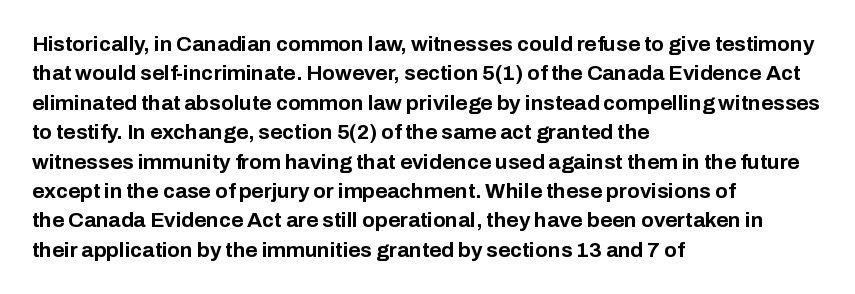
Posture: upright roman. Underlining? Definitely not there. Each line starts at the same left margin while the right side varies. Stroke thickness is high; the sample reads as a true bold. The block of text has a typical density, with ordinary space between rows.
